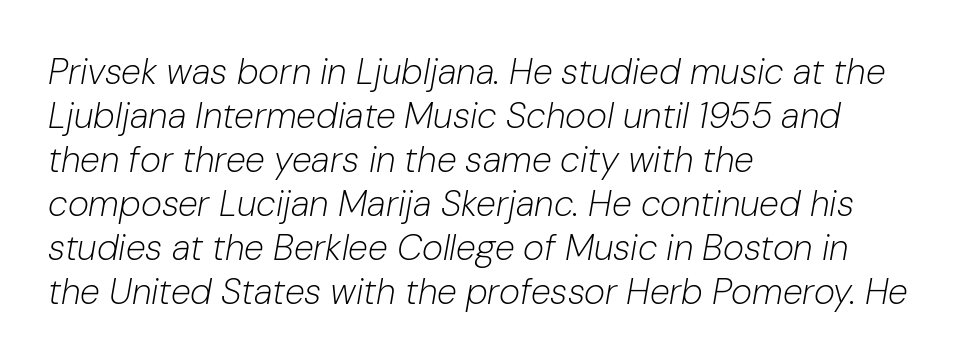
{"italic": "yes", "lean": "right", "slant_degrees": 10, "bold": "no", "weight": "light", "width": "normal", "stroke_contrast": "low", "x_height": "medium", "monospaced": "no", "underline": "no", "align": "left", "line_spacing_ratio": 1.22, "letter_spacing": "normal", "letter_spacing_em": 0.0, "glyph_px": 36}
